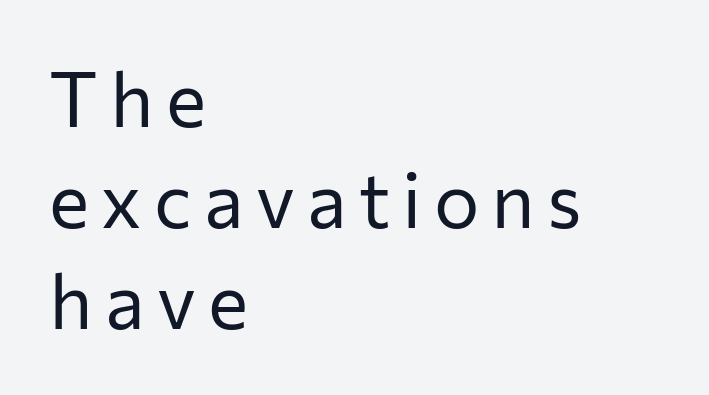
The image shows 76 px regular-weight sans-serif type, upright; set left-aligned, normal line spacing (1.33x), not underlined; low stroke contrast and a medium x-height.
